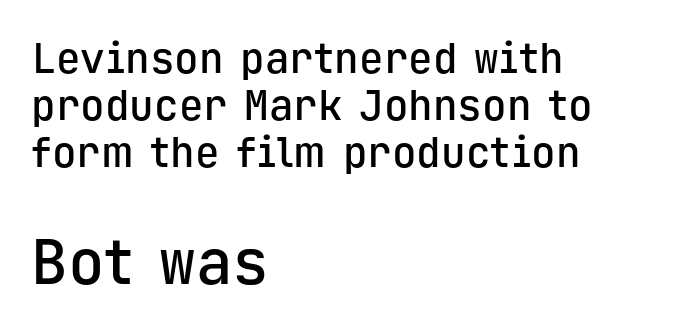
{"serif": "no", "italic": "no", "bold": "semi", "weight": "semibold", "width": "normal", "stroke_contrast": "low", "x_height": "medium", "monospaced": "yes", "underline": "no", "align": "left", "line_spacing": "tight", "line_spacing_ratio": 1.15, "letter_spacing": "normal", "letter_spacing_em": 0.0, "larger_block": "second", "size_ratio": 1.49, "glyph_px": 61}
